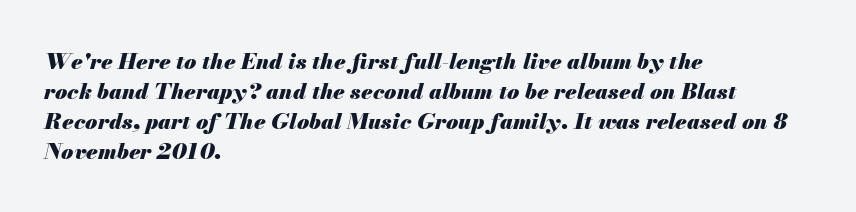
The image shows 22 px bold type, italic (leaning right); set left-aligned, normal line spacing (1.36x), normal letter spacing, not underlined.
